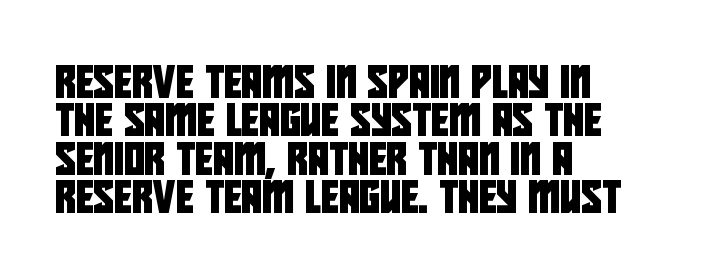
Q: Is the typeface a serif or a sans-serif typeface? A: Sans-serif.
Q: Is the text underlined? A: No.
Q: How is the paragraph aligned? A: Left-aligned.
Q: Is the spacing between letters normal or unusually wide? A: Normal.
Q: Width (condensed, normal, or wide)? A: Condensed.
Q: Stroke contrast? A: Low.
Q: x-height? A: Large.
Q: Monospaced? A: No.
